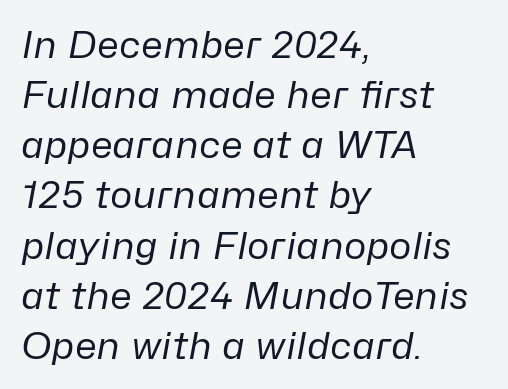
The image shows 38 px regular-weight type, italic (leaning right); set left-aligned, normal line spacing (1.32x), normal letter spacing, not underlined; low stroke contrast and a medium x-height.
